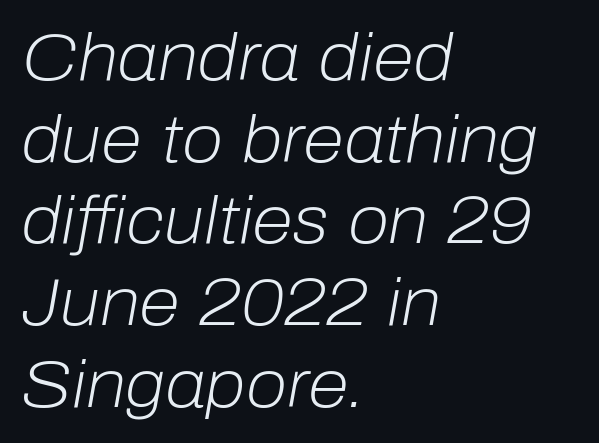
Q: Is the text bold? A: No.
Q: Is the text italic (slanted)? A: Yes, it leans right by about 10 degrees.
Q: Is the text underlined? A: No.
Q: How is the paragraph aligned? A: Left-aligned.
Q: Is the spacing between letters normal or unusually wide? A: Normal.
Q: Width (condensed, normal, or wide)? A: Normal.
Q: Stroke contrast? A: Low.
Q: x-height? A: Medium.
Q: Monospaced? A: No.
